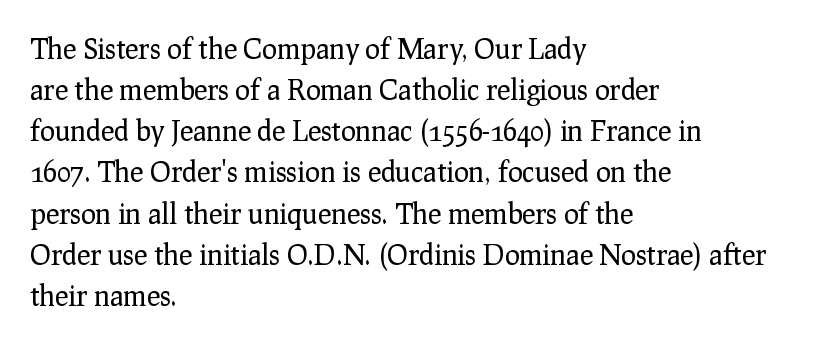
Bold? No — there's no thickening of the strokes. Does extra space separate the letters? No, they use regular spacing. A typesetter would call this proportional, since set widths differ per character. This rendering uses left alignment, leaving the right contour irregular. The specimen reads as upright at a glance.
